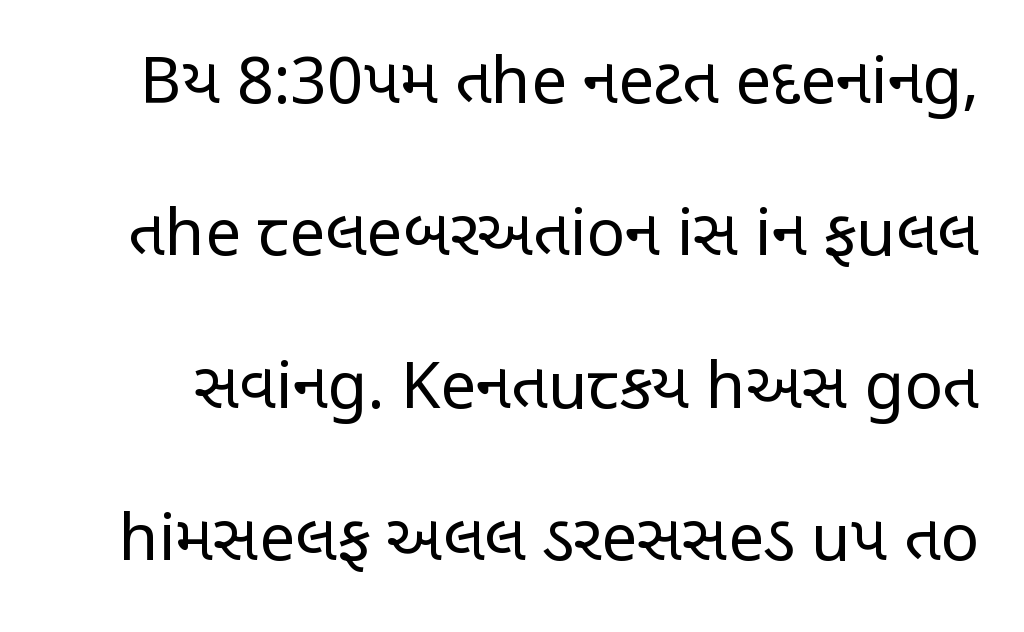
{"serif": "no", "italic": "no", "bold": "no", "weight": "regular", "width": "condensed", "stroke_contrast": "low", "x_height": "large", "monospaced": "no", "underline": "no", "line_spacing": "loose", "line_spacing_ratio": 2.38, "letter_spacing": "normal", "letter_spacing_em": 0.0, "glyph_px": 64}
